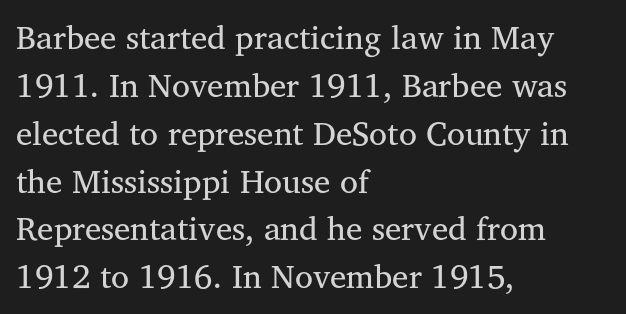
{"serif": "yes", "italic": "no", "bold": "no", "weight": "regular", "width": "normal", "stroke_contrast": "medium", "x_height": "medium", "monospaced": "no", "underline": "no", "align": "left", "line_spacing": "normal", "line_spacing_ratio": 1.45, "letter_spacing": "normal", "letter_spacing_em": 0.0, "glyph_px": 33}
